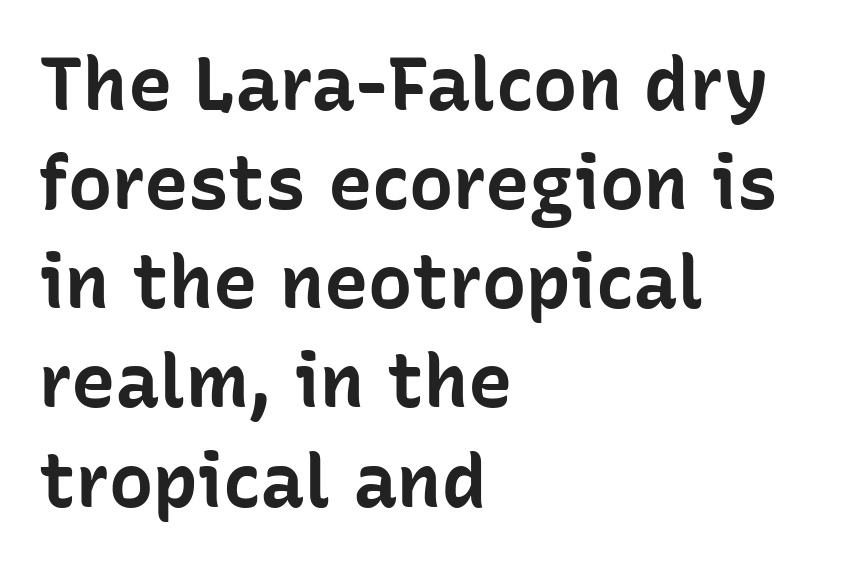
Q: Is the text bold? A: Yes.
Q: Is the text italic (slanted)? A: No, it is upright.
Q: Is the typeface a serif or a sans-serif typeface? A: Sans-serif.
Q: Is the text underlined? A: No.
Q: How is the paragraph aligned? A: Left-aligned.
Q: Is the spacing between letters normal or unusually wide? A: Normal.
Q: Is the spacing between lines tight, normal or loose? A: Normal.
Q: Width (condensed, normal, or wide)? A: Normal.
Q: Stroke contrast? A: Low.
Q: x-height? A: Medium.
Q: Monospaced? A: No.
